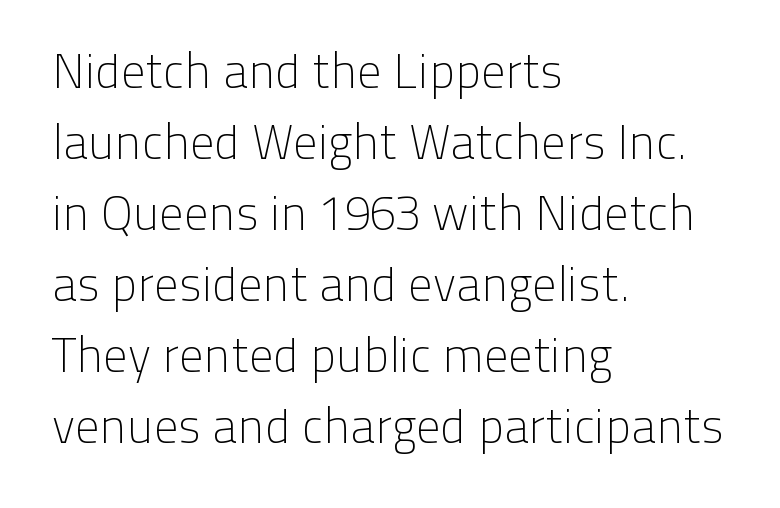
{"serif": "no", "italic": "no", "bold": "no", "weight": "light", "width": "normal", "stroke_contrast": "low", "x_height": "medium", "monospaced": "no", "underline": "no", "align": "left", "line_spacing": "normal", "line_spacing_ratio": 1.48, "letter_spacing": "normal", "letter_spacing_em": 0.0, "glyph_px": 48}
